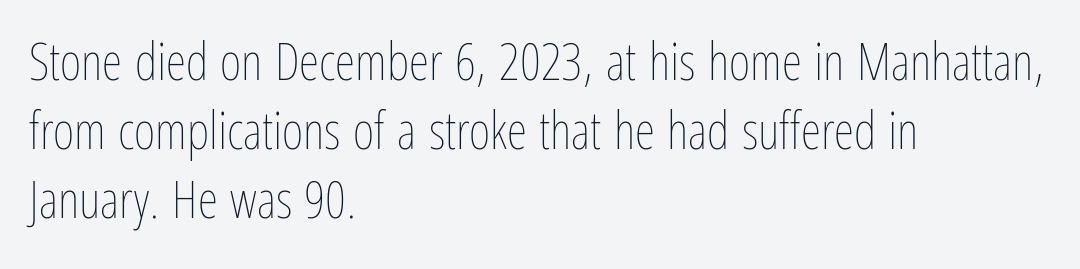
{"italic": "no", "bold": "no", "weight": "thin", "width": "condensed", "stroke_contrast": "low", "x_height": "medium", "monospaced": "no", "underline": "no", "align": "left", "line_spacing": "normal", "line_spacing_ratio": 1.33, "letter_spacing": "normal", "letter_spacing_em": 0.0, "glyph_px": 52}
